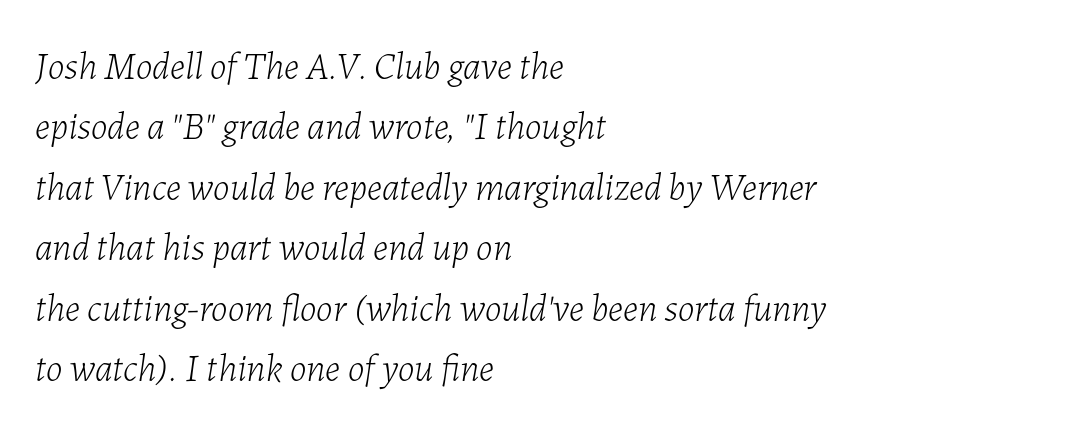
The image shows 38 px light type, italic (leaning right); set left-aligned, normal line spacing (1.59x), normal letter spacing, not underlined; low stroke contrast and a medium x-height.
